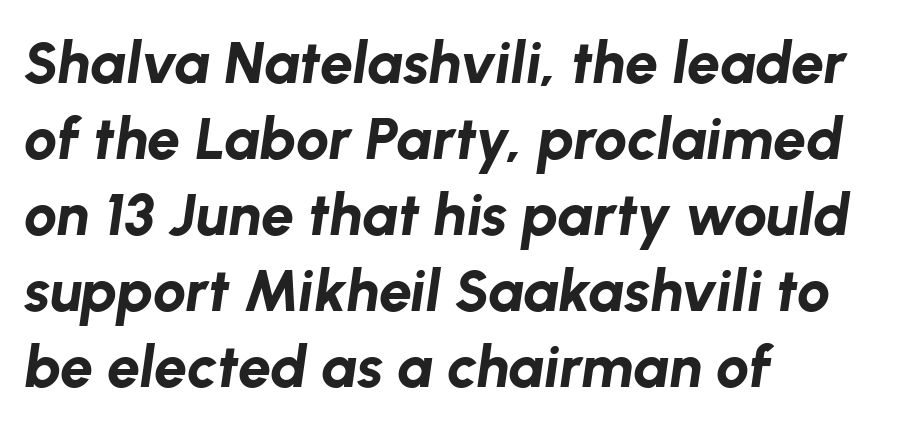
The image shows 59 px bold type, italic (leaning right); set left-aligned, normal line spacing (1.29x), normal letter spacing, not underlined; low stroke contrast and a medium x-height.
